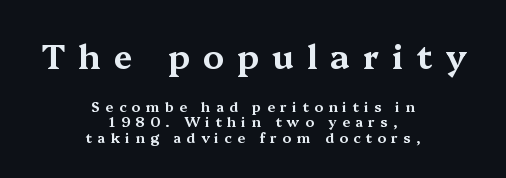
{"serif": "yes", "italic": "no", "width": "wide", "stroke_contrast": "medium", "x_height": "medium", "monospaced": "no", "underline": "no", "align": "center", "line_spacing": "tight", "line_spacing_ratio": 1.13, "letter_spacing": "wide", "letter_spacing_em": 0.38, "larger_block": "first", "size_ratio": 2.43, "glyph_px": 34}
